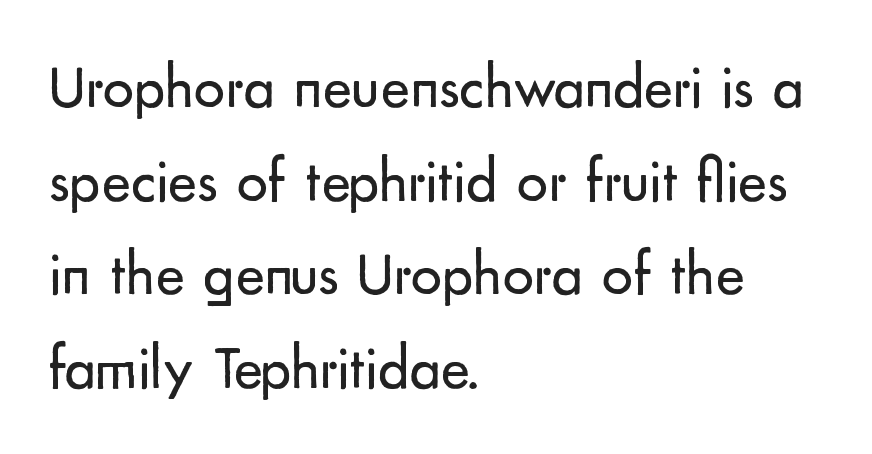
Q: Is the text bold? A: No.
Q: Is the text italic (slanted)? A: No, it is upright.
Q: Is the typeface a serif or a sans-serif typeface? A: Sans-serif.
Q: Is the text underlined? A: No.
Q: How is the paragraph aligned? A: Left-aligned.
Q: Is the spacing between letters normal or unusually wide? A: Normal.
Q: Is the spacing between lines tight, normal or loose? A: Normal.
Q: Width (condensed, normal, or wide)? A: Normal.
Q: Stroke contrast? A: Low.
Q: x-height? A: Small.
Q: Monospaced? A: No.
